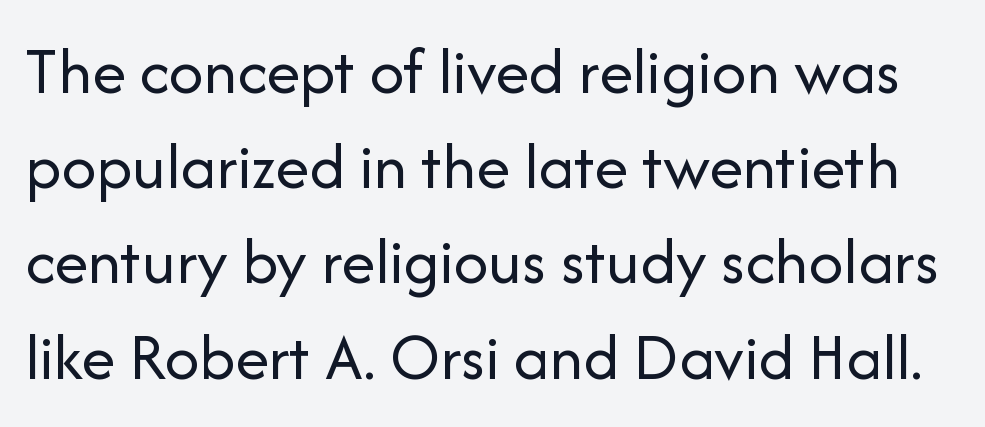
The image shows 68 px regular-weight sans-serif type, upright; set normal line spacing (1.4x), normal letter spacing, not underlined; low stroke contrast and a medium x-height.
